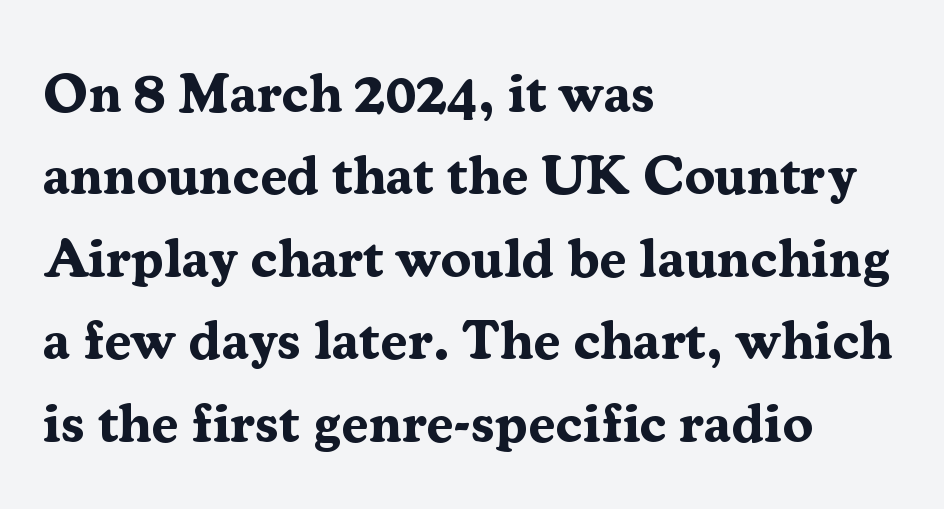
{"serif": "yes", "italic": "no", "bold": "yes", "weight": "bold", "width": "normal", "stroke_contrast": "medium", "x_height": "medium", "monospaced": "no", "underline": "no", "align": "left", "line_spacing": "normal", "line_spacing_ratio": 1.5, "letter_spacing": "normal", "letter_spacing_em": 0.0, "glyph_px": 55}
